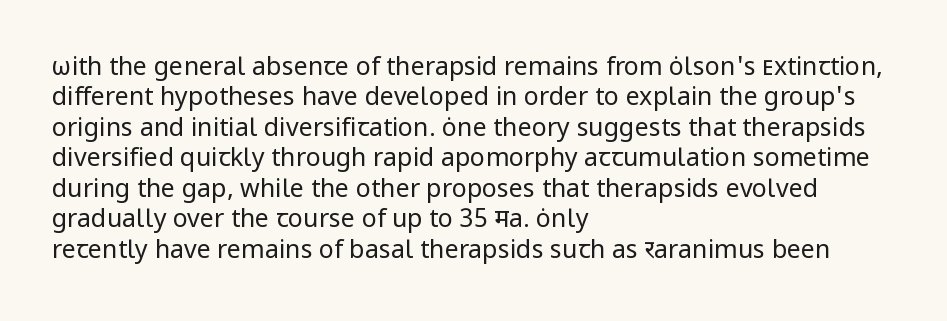
Q: Is the text bold? A: No.
Q: Is the text italic (slanted)? A: No, it is upright.
Q: Is the text underlined? A: No.
Q: How is the paragraph aligned? A: Left-aligned.
Q: Is the spacing between letters normal or unusually wide? A: Normal.
